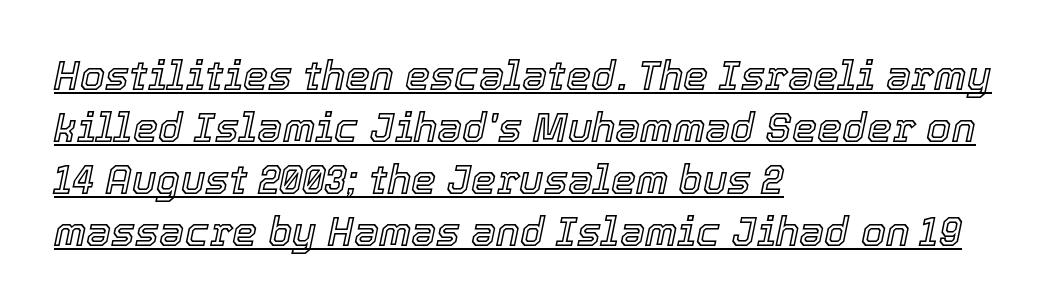
The gaps between neighbouring characters are ordinary and unremarkable. These lines are rendered in a variable-pitch font. The paragraph has a hard left edge and a soft right edge. Line spacing here is normal. These characters rest on top of a visible drawn line.
